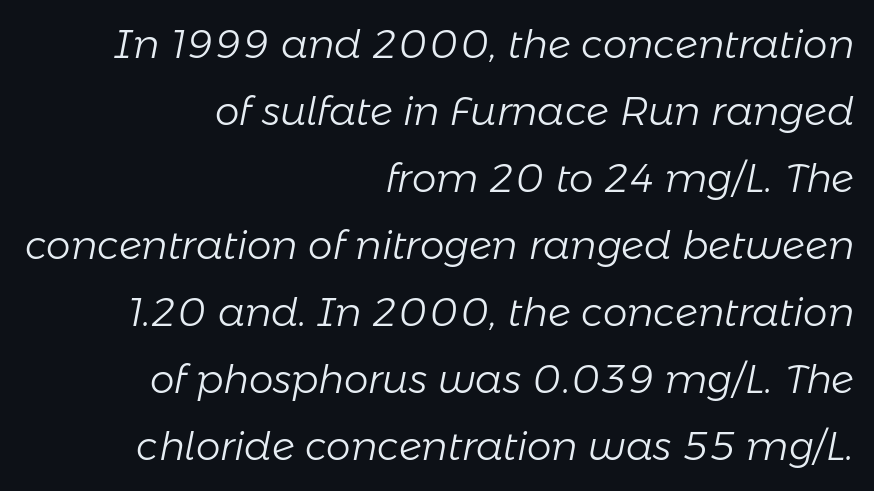
Q: Is the text bold? A: No.
Q: Is the text italic (slanted)? A: Yes, it leans right by about 11 degrees.
Q: Is the text underlined? A: No.
Q: How is the paragraph aligned? A: Right-aligned.
Q: Is the spacing between letters normal or unusually wide? A: Normal.
Q: Width (condensed, normal, or wide)? A: Normal.
Q: Stroke contrast? A: Low.
Q: x-height? A: Medium.
Q: Monospaced? A: No.
